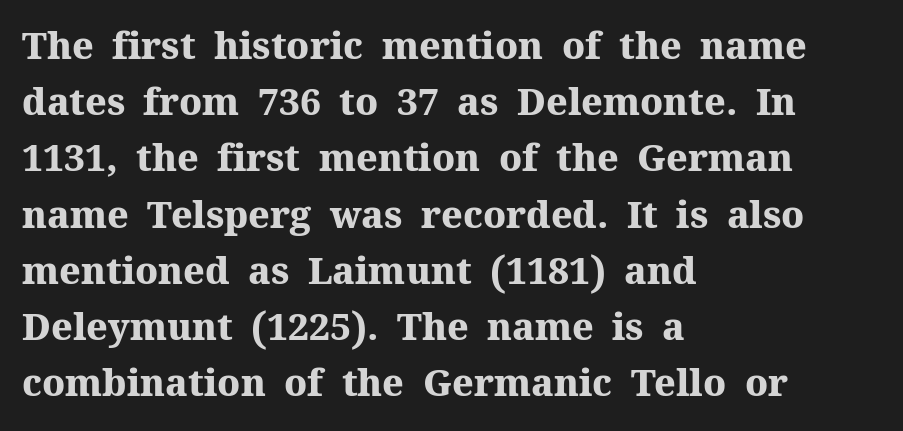
Q: Is the text bold? A: Yes.
Q: Is the text italic (slanted)? A: No, it is upright.
Q: Is the typeface a serif or a sans-serif typeface? A: Serif.
Q: Is the text underlined? A: No.
Q: How is the paragraph aligned? A: Left-aligned.
Q: Is the spacing between letters normal or unusually wide? A: Normal.
Q: Is the spacing between lines tight, normal or loose? A: Normal.
Q: Width (condensed, normal, or wide)? A: Normal.
Q: Stroke contrast? A: Medium.
Q: x-height? A: Medium.
Q: Monospaced? A: No.
